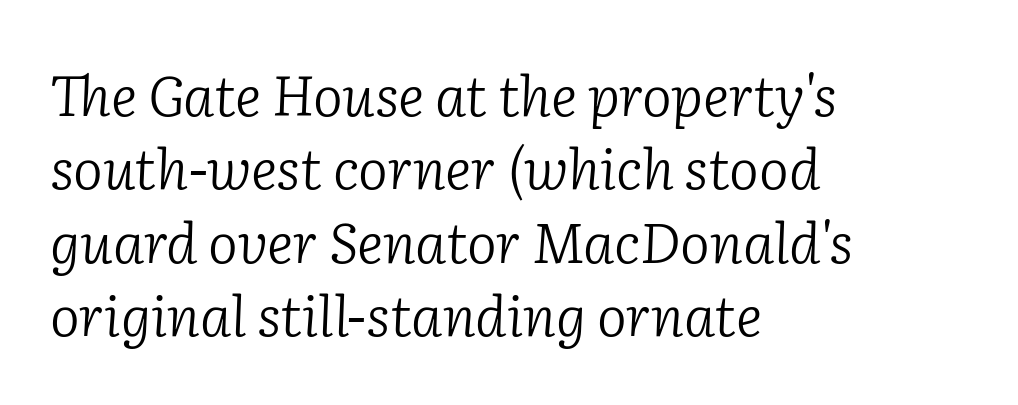
Does the type have serifs? Yes, each stem ends in a small foot. No word sits above an underline. This sample keeps an unexceptional amount of space between lines. Characters are canted at an angle relative to the baseline's perpendicular. Proportional: the letters do not fall into vertical columns.
